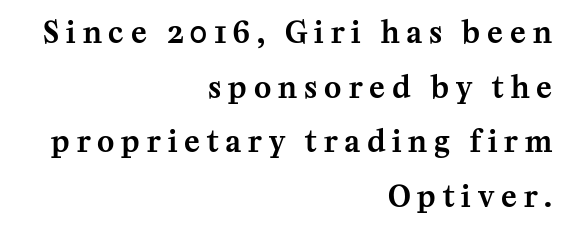
{"serif": "yes", "italic": "no", "width": "normal", "stroke_contrast": "medium", "x_height": "medium", "monospaced": "no", "underline": "no", "align": "right", "line_spacing_ratio": 1.88, "letter_spacing": "wide", "letter_spacing_em": 0.24, "glyph_px": 29}
